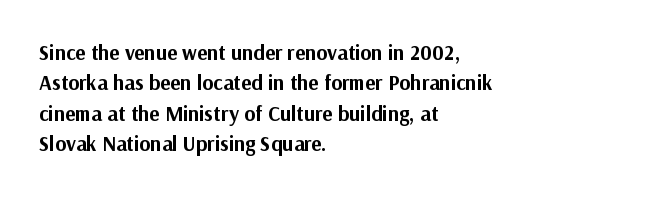
The image shows 21 px bold type, upright; set left-aligned, normal line spacing (1.45x), normal letter spacing, not underlined.
